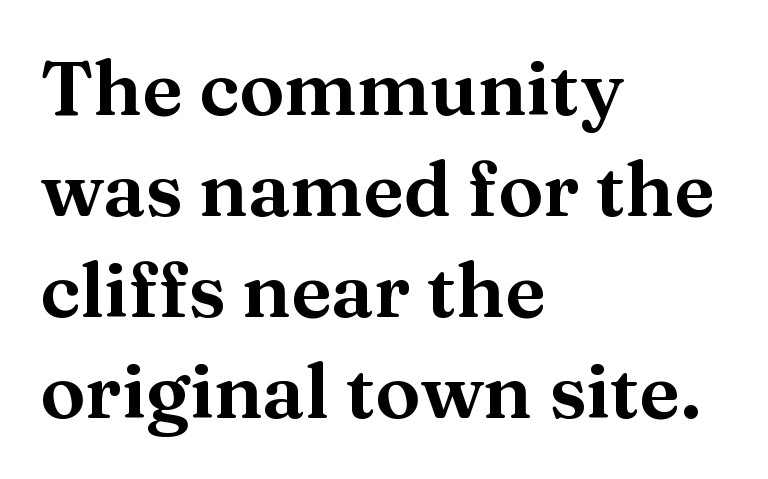
Q: Is the text italic (slanted)? A: No, it is upright.
Q: Is the typeface a serif or a sans-serif typeface? A: Serif.
Q: Is the text underlined? A: No.
Q: How is the paragraph aligned? A: Left-aligned.
Q: Is the spacing between letters normal or unusually wide? A: Normal.
Q: Is the spacing between lines tight, normal or loose? A: Normal.
Q: Width (condensed, normal, or wide)? A: Normal.
Q: Stroke contrast? A: Medium.
Q: x-height? A: Medium.
Q: Monospaced? A: No.
